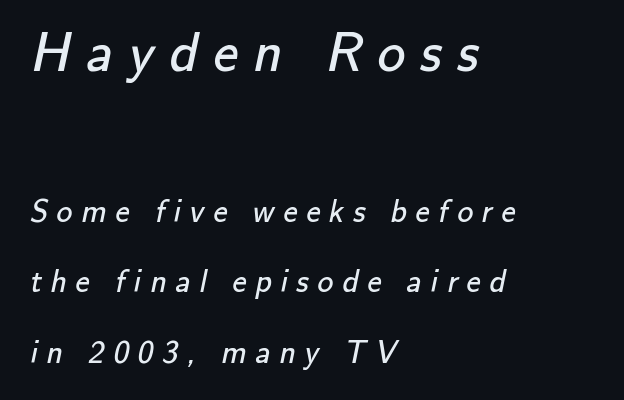
The image shows 56 px regular-weight sans-serif type; set left-aligned, loose line spacing (2.21x), unusually wide letter spacing (+0.27 em), not underlined; the first (top) block is 1.75x larger; low stroke contrast and a small x-height.
